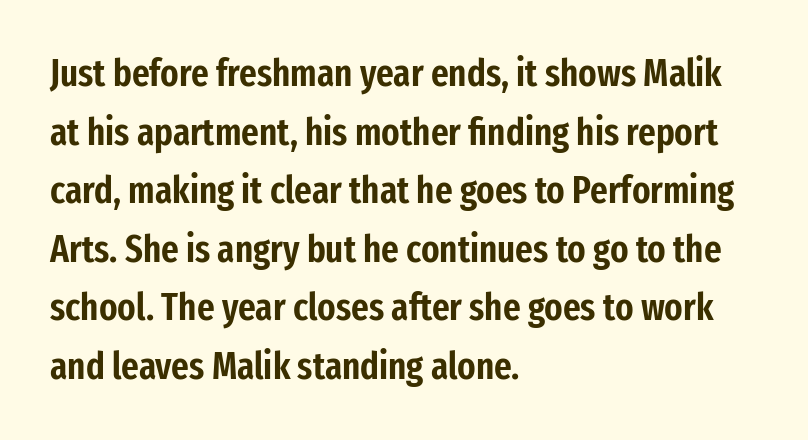
Q: Is the text italic (slanted)? A: No, it is upright.
Q: Is the typeface a serif or a sans-serif typeface? A: Sans-serif.
Q: Is the text underlined? A: No.
Q: How is the paragraph aligned? A: Left-aligned.
Q: Is the spacing between letters normal or unusually wide? A: Normal.
Q: Is the spacing between lines tight, normal or loose? A: Normal.
Q: Width (condensed, normal, or wide)? A: Condensed.
Q: Stroke contrast? A: Low.
Q: x-height? A: Medium.
Q: Monospaced? A: No.
